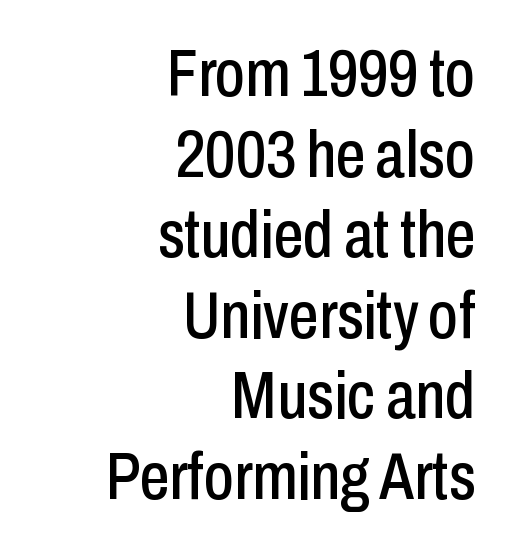
Q: Is the text italic (slanted)? A: No, it is upright.
Q: Is the typeface a serif or a sans-serif typeface? A: Sans-serif.
Q: Is the text underlined? A: No.
Q: How is the paragraph aligned? A: Right-aligned.
Q: Is the spacing between letters normal or unusually wide? A: Normal.
Q: Width (condensed, normal, or wide)? A: Condensed.
Q: Stroke contrast? A: Low.
Q: x-height? A: Medium.
Q: Monospaced? A: No.
